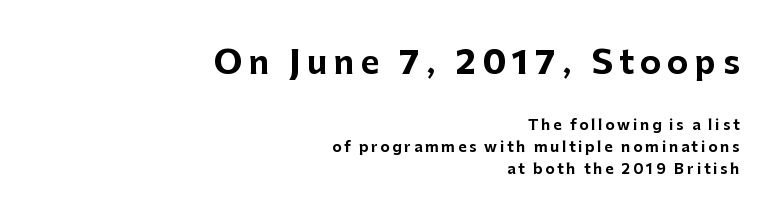
Q: Is the text bold? A: Yes.
Q: Is the text italic (slanted)? A: No, it is upright.
Q: Is the typeface a serif or a sans-serif typeface? A: Sans-serif.
Q: Is the text underlined? A: No.
Q: How is the paragraph aligned? A: Right-aligned.
Q: Is the spacing between letters normal or unusually wide? A: Unusually wide.
Q: Is the spacing between lines tight, normal or loose? A: Normal.
Q: Which block of text is set in a larger size, the first (top) or the second (bottom)? A: The first (top) one.
Q: Width (condensed, normal, or wide)? A: Normal.
Q: Stroke contrast? A: Low.
Q: x-height? A: Medium.
Q: Monospaced? A: No.
